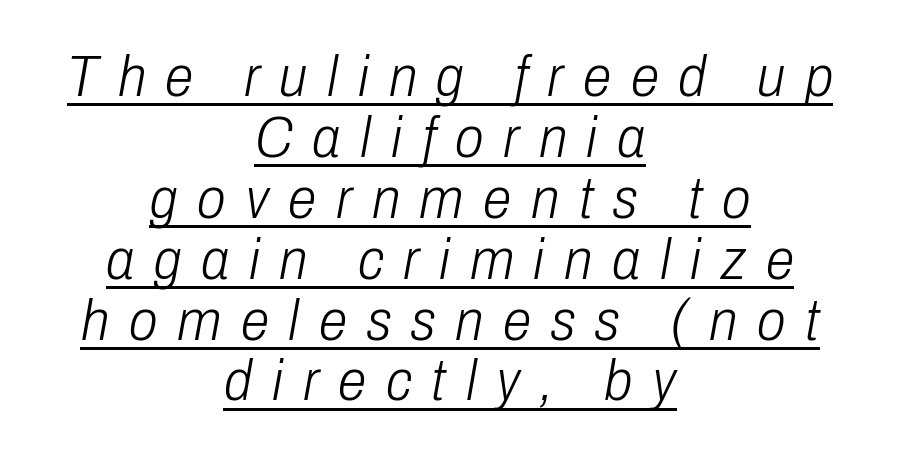
Q: Is the text bold? A: No.
Q: Is the text italic (slanted)? A: Yes, it leans right by about 10 degrees.
Q: Is the text underlined? A: Yes.
Q: How is the paragraph aligned? A: Centered.
Q: Is the spacing between letters normal or unusually wide? A: Unusually wide.
Q: Is the spacing between lines tight, normal or loose? A: Tight.
Q: Width (condensed, normal, or wide)? A: Condensed.
Q: Stroke contrast? A: Low.
Q: x-height? A: Medium.
Q: Monospaced? A: No.
